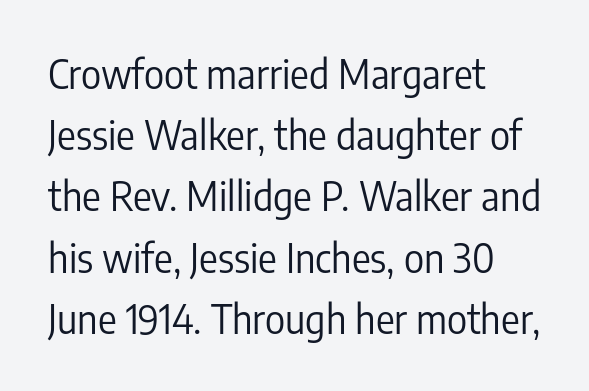
Heft: none added — not bold. These lines stack with their left ends in a neat column. A bare baseline throughout the passage. Looks like regular typesetting: each glyph gets only the width it needs. Does the type have serifs? No, each stem ends abruptly.
